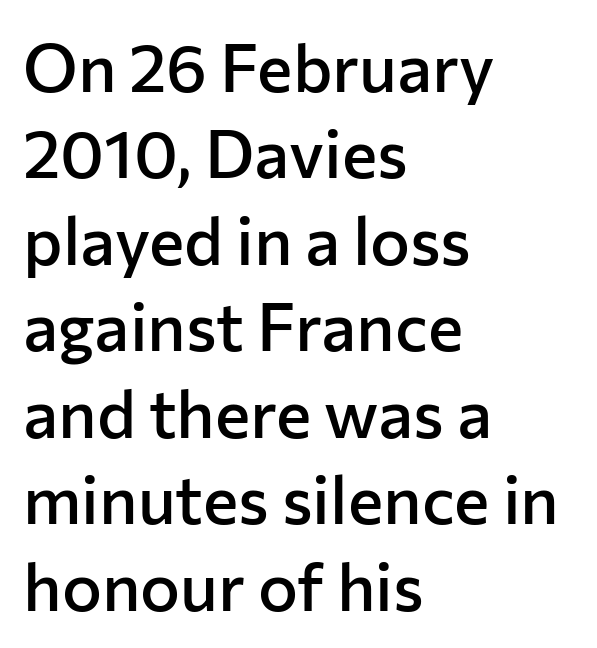
The image shows 67 px semibold sans-serif type, upright; set left-aligned, normal line spacing (1.29x), normal letter spacing, not underlined; low stroke contrast and a medium x-height.
